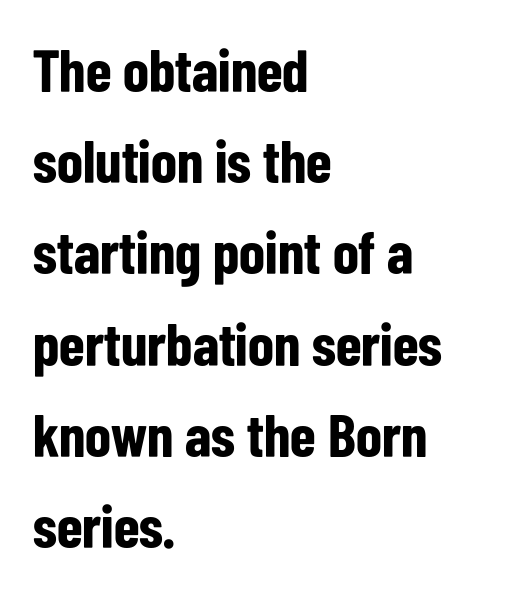
{"serif": "no", "italic": "no", "bold": "yes", "weight": "bold", "width": "condensed", "stroke_contrast": "low", "x_height": "medium", "monospaced": "no", "underline": "no", "align": "left", "line_spacing": "normal", "line_spacing_ratio": 1.52, "letter_spacing": "normal", "letter_spacing_em": 0.0, "glyph_px": 60}
